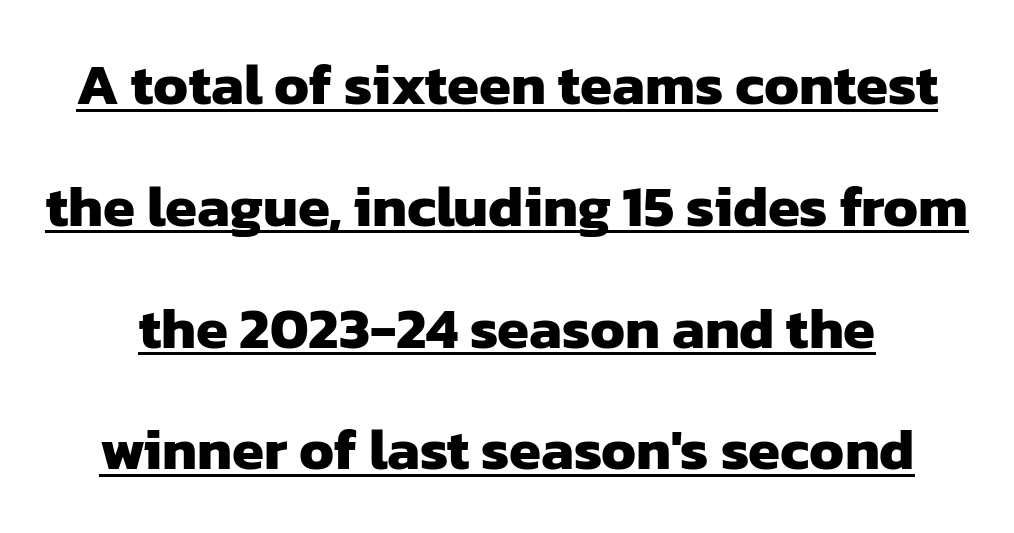
The image shows 58 px heavy sans-serif type; set loose line spacing (2.1x), normal letter spacing, underlined; low stroke contrast and a medium x-height.
